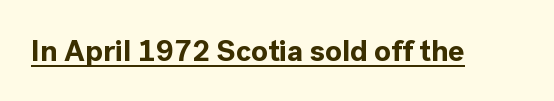
The image shows 30 px bold sans-serif type, upright; set normal letter spacing, underlined; a medium x-height.
